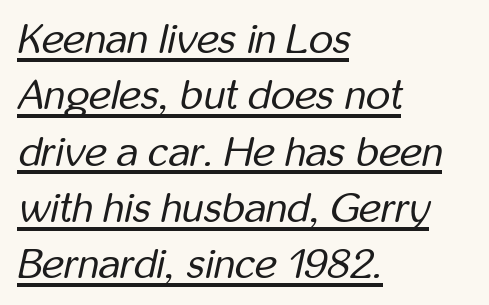
Q: Is the text bold? A: No.
Q: Is the text italic (slanted)? A: Yes, it leans right by about 12 degrees.
Q: Is the text underlined? A: Yes.
Q: How is the paragraph aligned? A: Left-aligned.
Q: Is the spacing between letters normal or unusually wide? A: Normal.
Q: Is the spacing between lines tight, normal or loose? A: Normal.
Q: Width (condensed, normal, or wide)? A: Condensed.
Q: Stroke contrast? A: Low.
Q: x-height? A: Medium.
Q: Monospaced? A: No.
